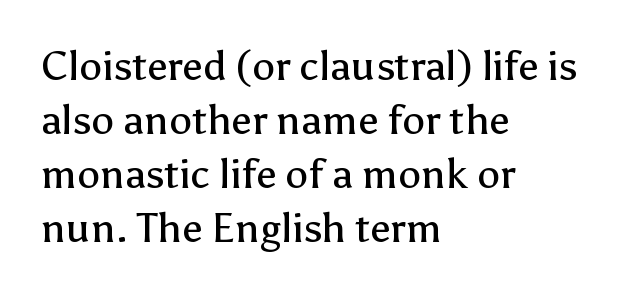
Horizontal alignment here is leftward, the default for most running prose. Each word holds together tightly as a unit, with standard inter-letter gaps. Students, observe: this is what conventionally led text looks like. The passage shown is not bold in any degree.
